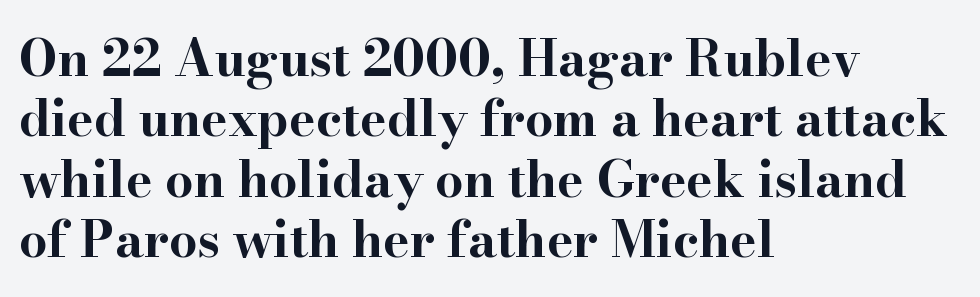
The image shows 50 px bold, wide serif type, upright; set left-aligned, line spacing 1.21x, normal letter spacing, not underlined; high stroke contrast and a small x-height.
